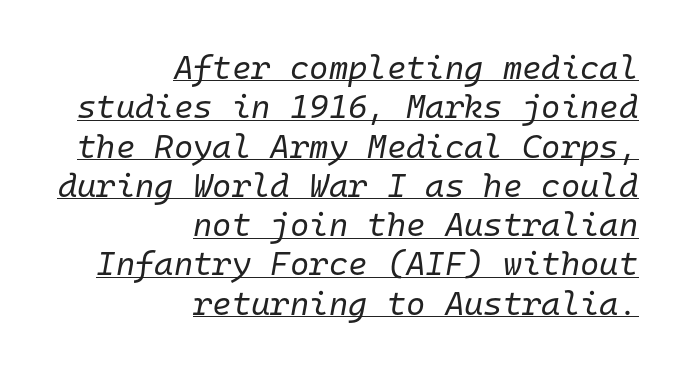
Q: Is the text bold? A: No.
Q: Is the text italic (slanted)? A: Yes, it leans right by about 10 degrees.
Q: Is the text underlined? A: Yes.
Q: How is the paragraph aligned? A: Right-aligned.
Q: Is the spacing between letters normal or unusually wide? A: Normal.
Q: Width (condensed, normal, or wide)? A: Normal.
Q: Stroke contrast? A: Low.
Q: x-height? A: Medium.
Q: Monospaced? A: Yes.
